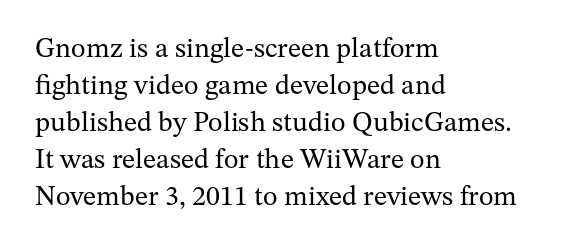
{"serif": "yes", "italic": "no", "bold": "no", "weight": "regular", "width": "normal", "stroke_contrast": "medium", "x_height": "medium", "monospaced": "no", "underline": "no", "align": "left", "line_spacing": "normal", "line_spacing_ratio": 1.32, "letter_spacing": "normal", "letter_spacing_em": 0.0, "glyph_px": 28}
